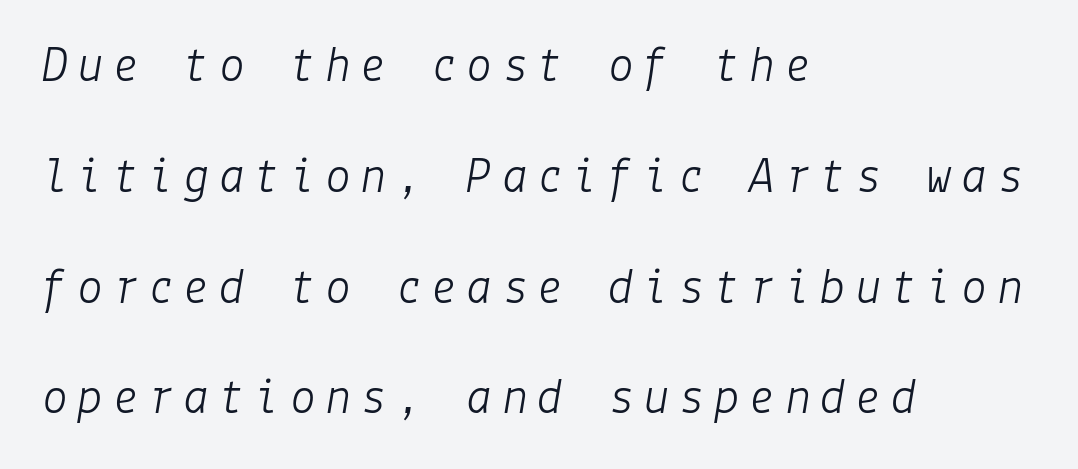
Q: Is the text bold? A: No.
Q: Is the text italic (slanted)? A: Yes, it leans right by about 9 degrees.
Q: Is the text underlined? A: No.
Q: How is the paragraph aligned? A: Left-aligned.
Q: Is the spacing between lines tight, normal or loose? A: Loose.
Q: Width (condensed, normal, or wide)? A: Normal.
Q: Stroke contrast? A: Low.
Q: x-height? A: Medium.
